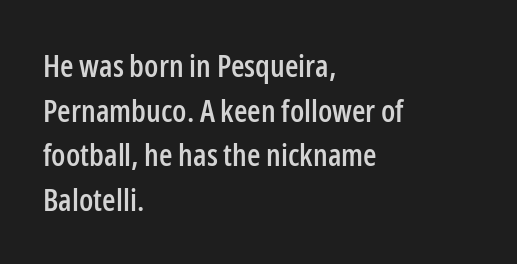
The image shows 31 px condensed sans-serif type, upright; set left-aligned, normal line spacing (1.44x), normal letter spacing, not underlined; low stroke contrast and a medium x-height.
